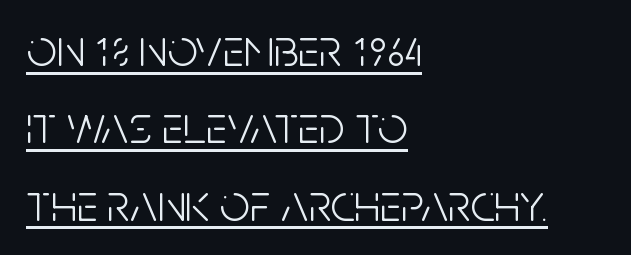
{"serif": "no", "italic": "no", "bold": "no", "weight": "light", "width": "condensed", "stroke_contrast": "low", "x_height": "large", "monospaced": "no", "underline": "yes", "align": "left", "line_spacing": "normal", "line_spacing_ratio": 1.46, "letter_spacing": "normal", "letter_spacing_em": 0.0, "glyph_px": 53}
